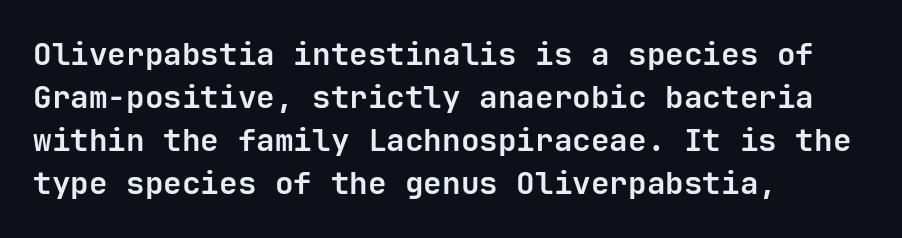
Q: Is the text bold? A: Yes.
Q: Is the text italic (slanted)? A: No, it is upright.
Q: Is the typeface a serif or a sans-serif typeface? A: Sans-serif.
Q: Is the text underlined? A: No.
Q: How is the paragraph aligned? A: Left-aligned.
Q: Is the spacing between letters normal or unusually wide? A: Normal.
Q: Is the spacing between lines tight, normal or loose? A: Normal.
Q: Width (condensed, normal, or wide)? A: Normal.
Q: Stroke contrast? A: Low.
Q: x-height? A: Medium.
Q: Monospaced? A: Yes.
